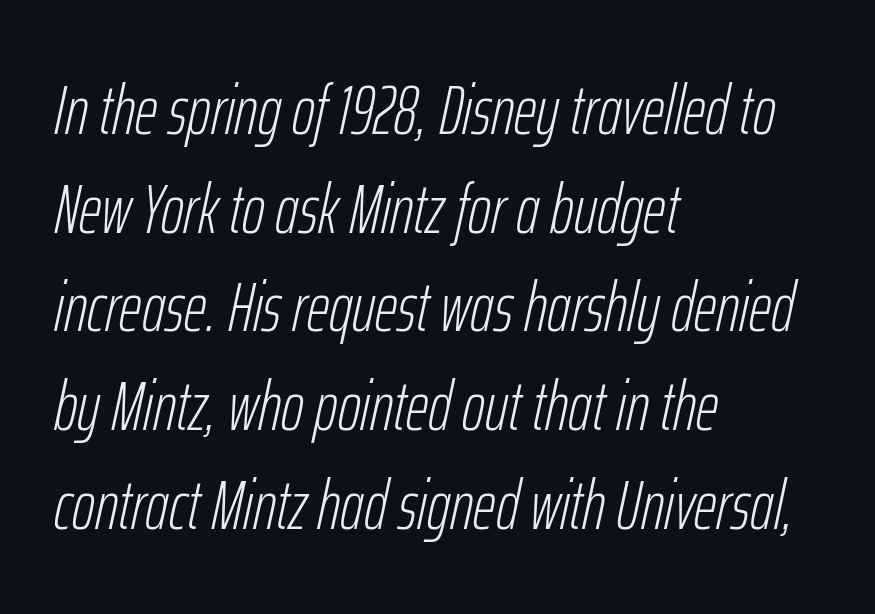
Q: Is the text bold? A: No.
Q: Is the text italic (slanted)? A: Yes, it leans right by about 12 degrees.
Q: Is the text underlined? A: No.
Q: How is the paragraph aligned? A: Left-aligned.
Q: Is the spacing between letters normal or unusually wide? A: Normal.
Q: Is the spacing between lines tight, normal or loose? A: Normal.
Q: Width (condensed, normal, or wide)? A: Condensed.
Q: Stroke contrast? A: Low.
Q: x-height? A: Medium.
Q: Monospaced? A: No.
